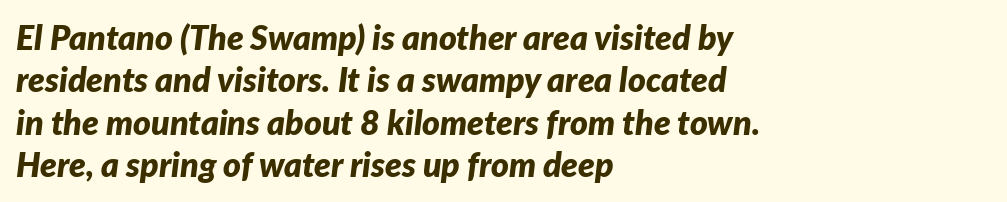
The image shows 34 px bold type, italic (leaning right); set left-aligned, normal line spacing (1.25x), normal letter spacing, not underlined; low stroke contrast and a medium x-height.
